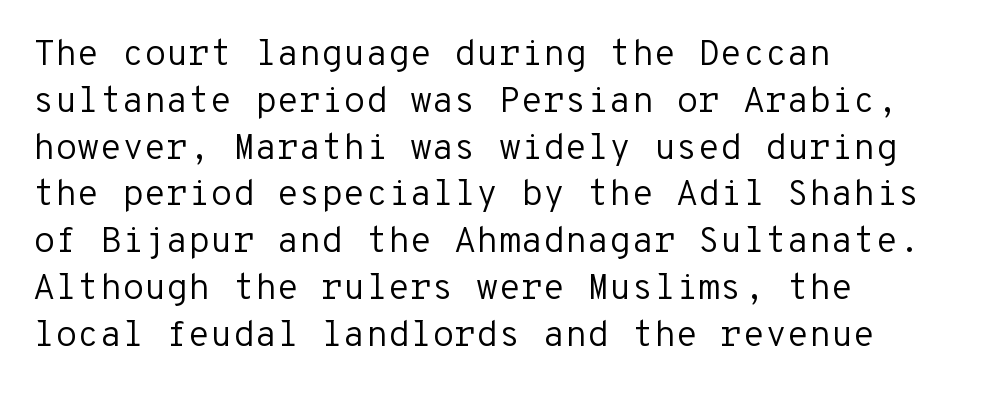
The image shows 36 px regular-weight sans-serif type, upright, monospaced; set left-aligned, normal line spacing (1.3x), normal letter spacing, not underlined; low stroke contrast and a medium x-height.
